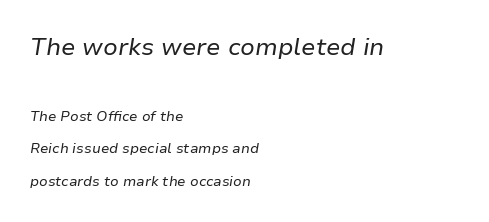
Q: Is the text bold? A: No.
Q: Is the text italic (slanted)? A: Yes, it leans right by about 9 degrees.
Q: Is the text underlined? A: No.
Q: How is the paragraph aligned? A: Left-aligned.
Q: Is the spacing between letters normal or unusually wide? A: Normal.
Q: Is the spacing between lines tight, normal or loose? A: Loose.
Q: Which block of text is set in a larger size, the first (top) or the second (bottom)? A: The first (top) one.
